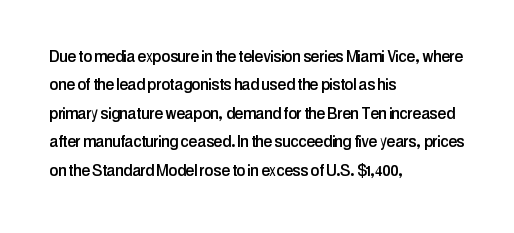
{"italic": "no", "underline": "no", "align": "left", "line_spacing": "normal", "line_spacing_ratio": 1.42, "letter_spacing": "normal", "letter_spacing_em": 0.0, "glyph_px": 20}
